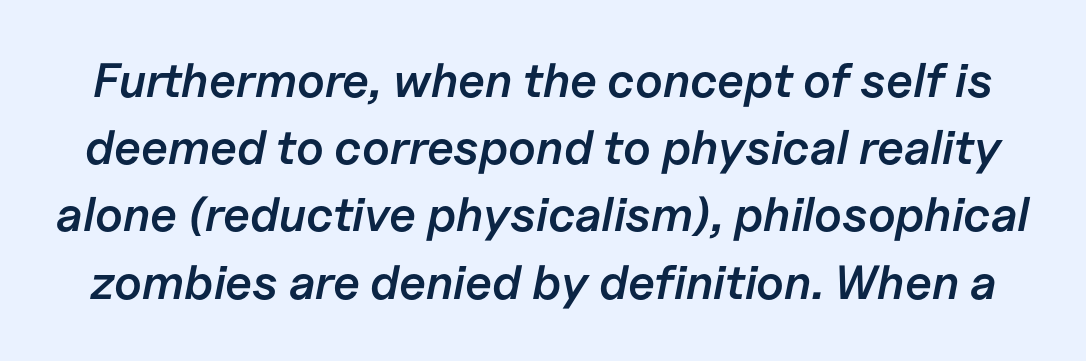
{"italic": "yes", "lean": "right", "slant_degrees": 11, "bold": "semi", "weight": "semibold", "width": "normal", "stroke_contrast": "low", "x_height": "medium", "monospaced": "no", "underline": "no", "line_spacing": "normal", "line_spacing_ratio": 1.4, "letter_spacing": "normal", "letter_spacing_em": 0.0, "glyph_px": 48}
